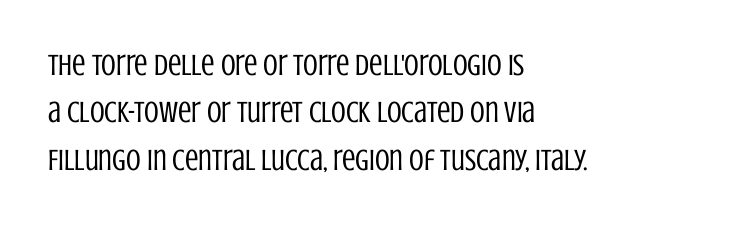
You could not count columns in this text — the font is proportionally spaced. No word sits above an underline. One-word summary of the alignment: left. Notice how the stems are strictly vertical — no italics here.
